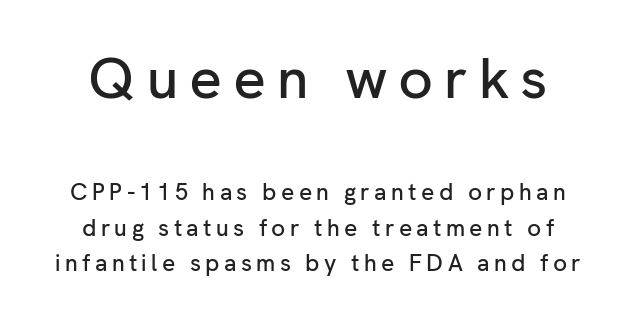
{"serif": "no", "italic": "no", "width": "normal", "stroke_contrast": "low", "x_height": "medium", "monospaced": "no", "underline": "no", "line_spacing": "normal", "line_spacing_ratio": 1.55, "larger_block": "first", "size_ratio": 2.48, "glyph_px": 57}
